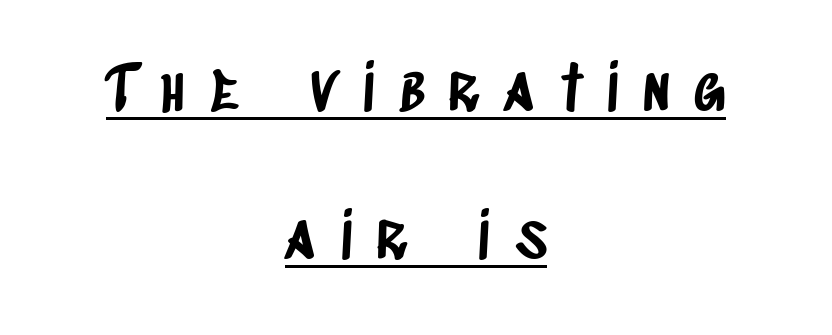
{"serif": "no", "width": "condensed", "stroke_contrast": "low", "x_height": "large", "monospaced": "no", "underline": "yes", "align": "center", "line_spacing": "loose", "line_spacing_ratio": 2.38, "letter_spacing": "wide", "letter_spacing_em": 0.4, "glyph_px": 62}
